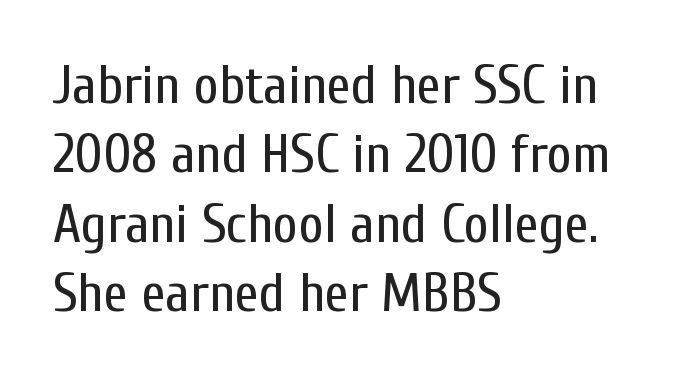
Each letter keeps its own natural width here, so spacing adapts to shape. Regarding serifs, this sample does without them. The space between consecutive lines is moderate. The ragged edge is on the right, which tells us the setting is flush left. Characters remain perfectly vertical along every line. Stems and bowls with no extra thickness — not bold.
